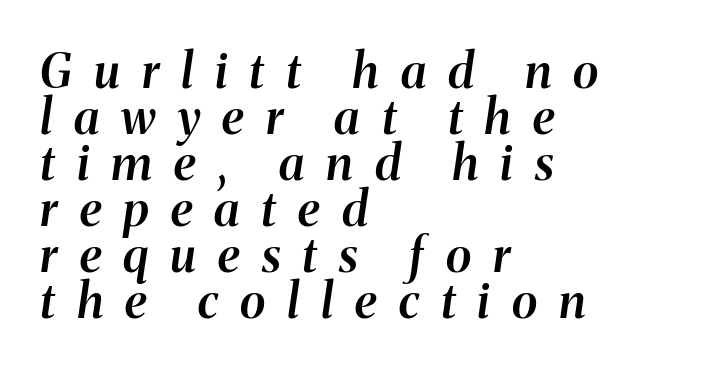
The image shows 48 px semibold type, italic (leaning right); set left-aligned, tight line spacing (0.96x), unusually wide letter spacing (+0.46 em), not underlined; medium stroke contrast and a medium x-height.
